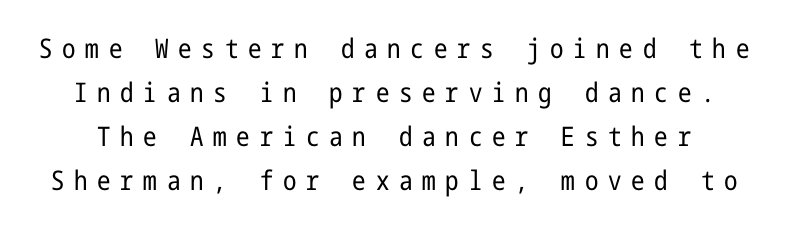
Q: Is the text bold? A: No.
Q: Is the text italic (slanted)? A: No, it is upright.
Q: Is the text underlined? A: No.
Q: Is the spacing between letters normal or unusually wide? A: Unusually wide.
Q: Is the spacing between lines tight, normal or loose? A: Normal.
